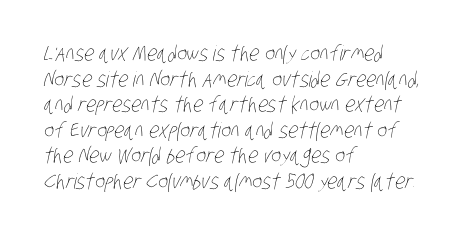
Descenders are the only things crossing below the line. No extra tracking has been applied to these lines. A quiet, ordinary-to-light weight characterises the typeface. Alignment: flush left.
